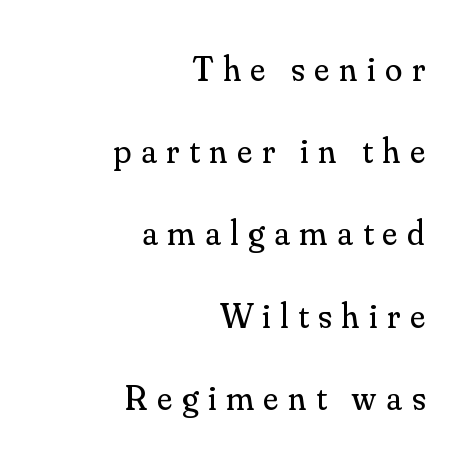
Q: Is the text bold? A: No.
Q: Is the text italic (slanted)? A: No, it is upright.
Q: Is the typeface a serif or a sans-serif typeface? A: Serif.
Q: Is the text underlined? A: No.
Q: How is the paragraph aligned? A: Right-aligned.
Q: Is the spacing between letters normal or unusually wide? A: Unusually wide.
Q: Is the spacing between lines tight, normal or loose? A: Loose.
Q: Width (condensed, normal, or wide)? A: Normal.
Q: Stroke contrast? A: Medium.
Q: x-height? A: Small.
Q: Monospaced? A: No.
